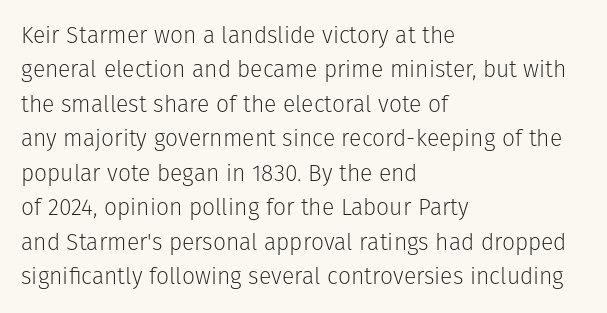
Q: Is the text bold? A: No.
Q: Is the text italic (slanted)? A: No, it is upright.
Q: Is the text underlined? A: No.
Q: How is the paragraph aligned? A: Left-aligned.
Q: Is the spacing between letters normal or unusually wide? A: Normal.
Q: Is the spacing between lines tight, normal or loose? A: Normal.
